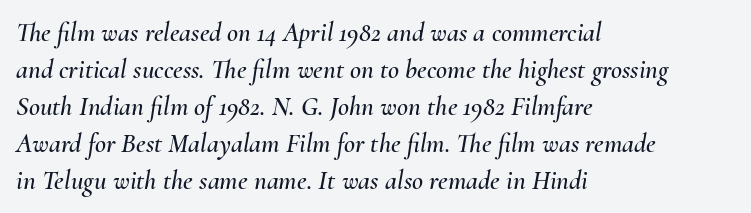
Q: Is the text italic (slanted)? A: Yes, it leans right by about 10 degrees.
Q: Is the text underlined? A: No.
Q: How is the paragraph aligned? A: Left-aligned.
Q: Is the spacing between letters normal or unusually wide? A: Normal.
Q: Is the spacing between lines tight, normal or loose? A: Normal.
